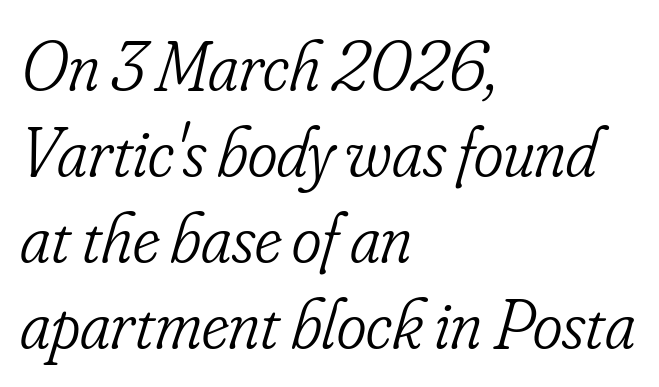
{"serif": "yes", "italic": "yes", "lean": "right", "slant_degrees": 16, "bold": "no", "weight": "light", "width": "condensed", "stroke_contrast": "low", "x_height": "small", "monospaced": "no", "underline": "no", "align": "left", "line_spacing_ratio": 1.21, "letter_spacing": "normal", "letter_spacing_em": 0.0, "glyph_px": 71}
